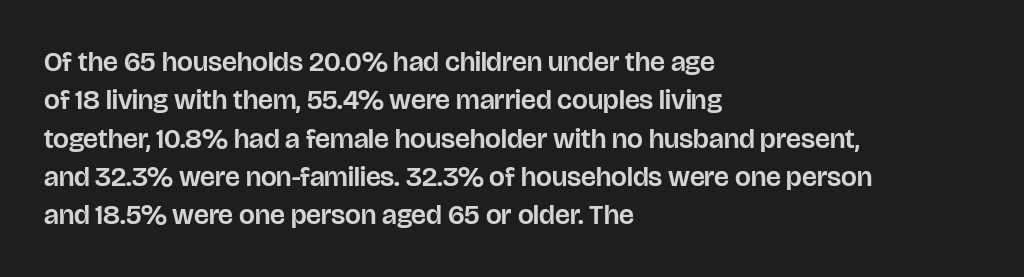
The image shows 28 px sans-serif type, upright; set left-aligned, normal line spacing (1.37x), normal letter spacing, not underlined; low stroke contrast and a large x-height.
